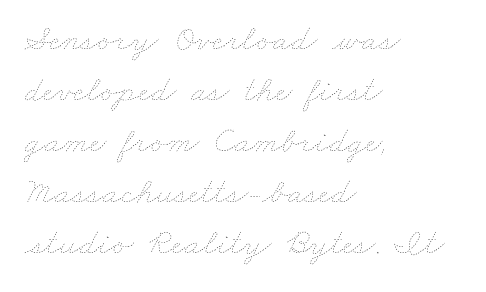
The passage shown is not underscored anywhere. If you measured baseline to baseline, you'd find a middling distance. Is the letter spacing exaggerated? No — it looks like the ordinary default. The rendering uses natural spacing where letterforms have individual widths. Teacher's note: observe the even left margin — that is flush-left alignment.
